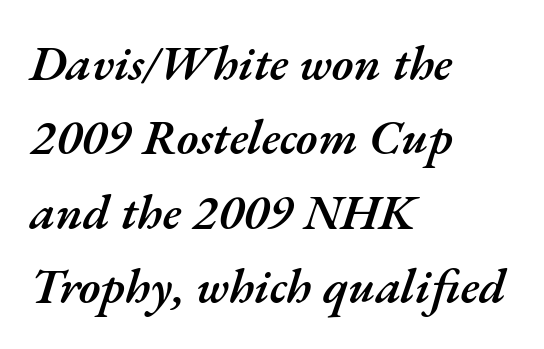
Q: Is the text bold? A: Semi-bold.
Q: Is the text italic (slanted)? A: Yes, it leans right by about 17 degrees.
Q: Is the text underlined? A: No.
Q: How is the paragraph aligned? A: Left-aligned.
Q: Is the spacing between letters normal or unusually wide? A: Normal.
Q: Is the spacing between lines tight, normal or loose? A: Normal.
Q: Width (condensed, normal, or wide)? A: Normal.
Q: Stroke contrast? A: Medium.
Q: x-height? A: Small.
Q: Monospaced? A: No.
